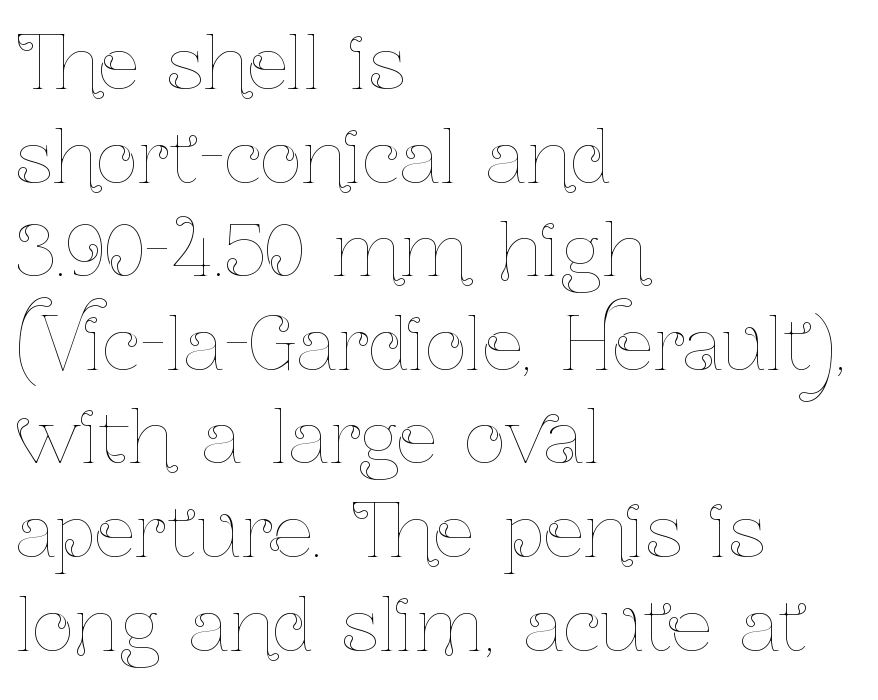
Stroke mass is kept to a normal reading level or below. What's the leading like? Ordinary, nothing unusual. Standard letterfit; no display-style spreading of the glyphs. Honestly, there is no underline to notice here at all. Ordinary non-slanted type is in use. This rendering uses left alignment, leaving the right contour irregular.
